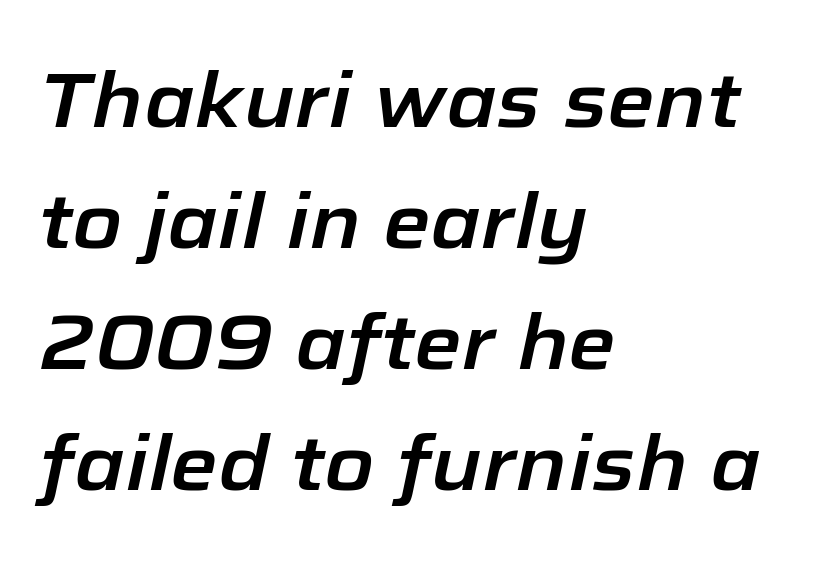
Q: Is the text italic (slanted)? A: Yes, it leans right by about 12 degrees.
Q: Is the text underlined? A: No.
Q: How is the paragraph aligned? A: Left-aligned.
Q: Is the spacing between letters normal or unusually wide? A: Normal.
Q: Is the spacing between lines tight, normal or loose? A: Normal.
Q: Width (condensed, normal, or wide)? A: Normal.
Q: Stroke contrast? A: Low.
Q: x-height? A: Medium.
Q: Monospaced? A: No.
